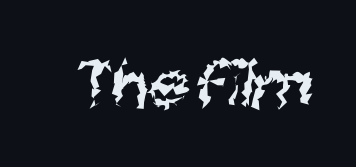
Q: Is the text bold? A: No.
Q: Is the typeface a serif or a sans-serif typeface? A: Sans-serif.
Q: Is the text underlined? A: No.
Q: Is the spacing between letters normal or unusually wide? A: Normal.
Q: Width (condensed, normal, or wide)? A: Condensed.
Q: Stroke contrast? A: Medium.
Q: x-height? A: Large.
Q: Monospaced? A: No.
